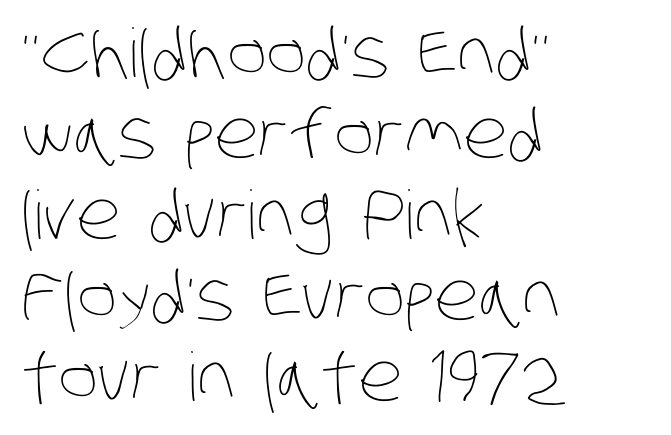
The image shows 67 px thin, condensed type; set left-aligned, line spacing 1.21x, normal letter spacing, not underlined; low stroke contrast and a large x-height.
